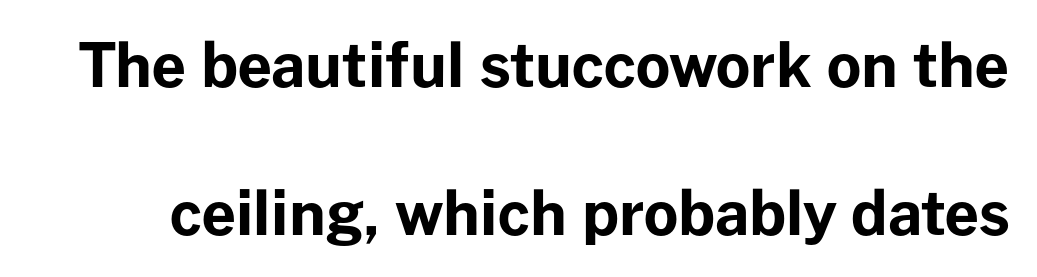
Inter-character spacing is left at the font's built-in metrics. Check the space under the baseline: it is left empty. Caption: bold face, heavy strokes. The text was rendered using a sans face with plain stroke endings. Vertical strokes here are truly vertical. Varying glyph widths throughout — classic text-font behaviour.
